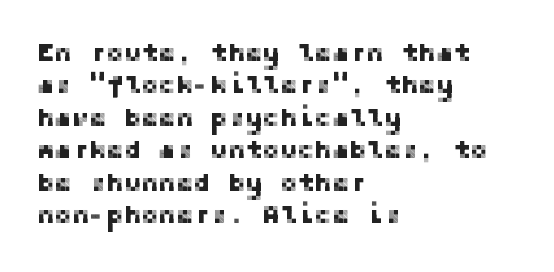
{"italic": "no", "underline": "no", "align": "left", "line_spacing": "normal", "line_spacing_ratio": 1.25, "letter_spacing": "normal", "letter_spacing_em": 0.0, "glyph_px": 26}
